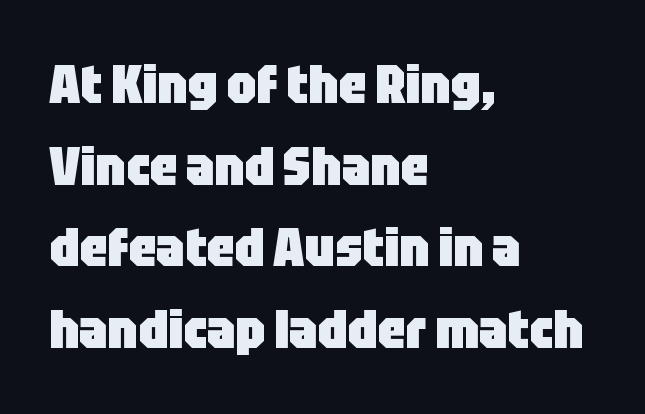
Q: Is the text bold? A: Yes.
Q: Is the text italic (slanted)? A: No, it is upright.
Q: Is the typeface a serif or a sans-serif typeface? A: Sans-serif.
Q: Is the text underlined? A: No.
Q: How is the paragraph aligned? A: Left-aligned.
Q: Is the spacing between letters normal or unusually wide? A: Normal.
Q: Is the spacing between lines tight, normal or loose? A: Normal.
Q: Width (condensed, normal, or wide)? A: Condensed.
Q: Stroke contrast? A: Low.
Q: x-height? A: Large.
Q: Monospaced? A: No.
